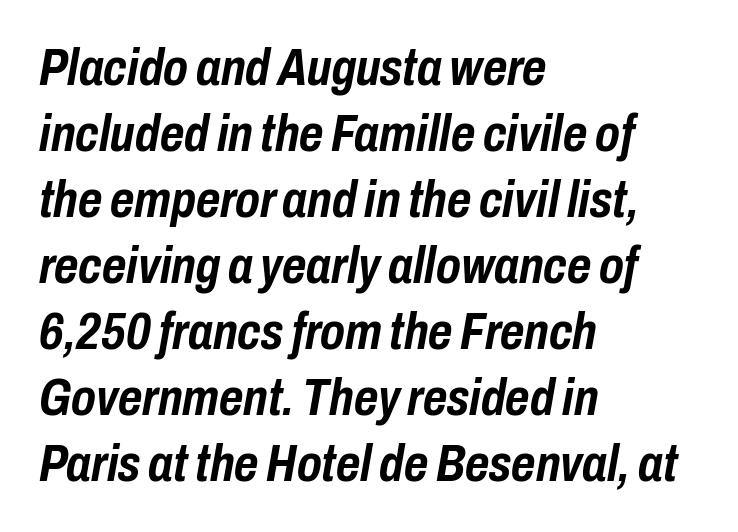
Q: Is the text bold? A: Yes.
Q: Is the text italic (slanted)? A: Yes, it leans right by about 10 degrees.
Q: Is the text underlined? A: No.
Q: How is the paragraph aligned? A: Left-aligned.
Q: Is the spacing between letters normal or unusually wide? A: Normal.
Q: Is the spacing between lines tight, normal or loose? A: Normal.
Q: Width (condensed, normal, or wide)? A: Condensed.
Q: Stroke contrast? A: Low.
Q: x-height? A: Medium.
Q: Monospaced? A: No.
